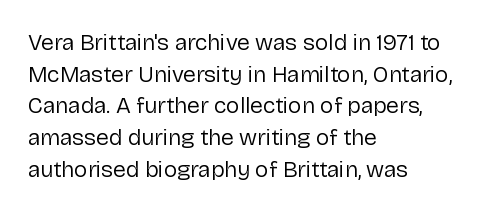
{"italic": "no", "bold": "no", "underline": "no", "align": "left", "line_spacing": "normal", "line_spacing_ratio": 1.38, "letter_spacing": "normal", "letter_spacing_em": 0.0, "glyph_px": 23}
